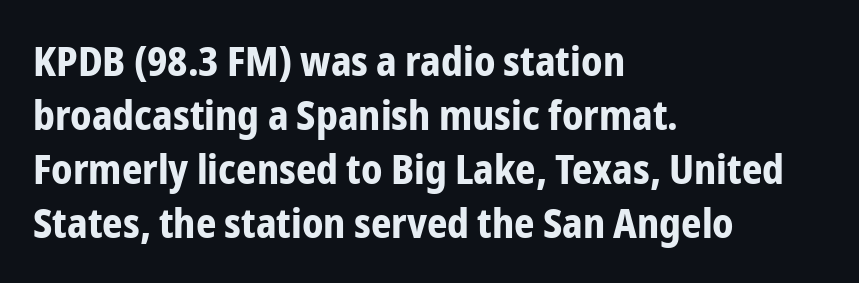
The image shows 40 px bold, condensed sans-serif type, upright; set left-aligned, normal line spacing (1.35x), normal letter spacing, not underlined; low stroke contrast and a medium x-height.
